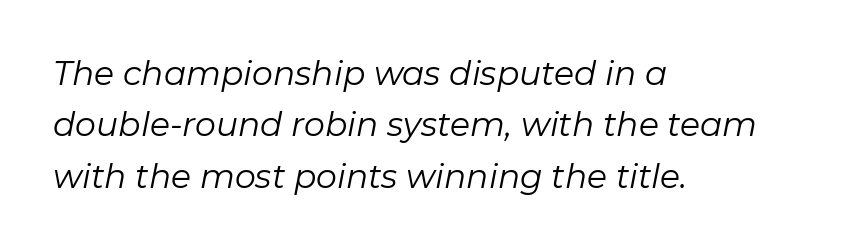
The image shows 33 px regular-weight type, italic (leaning right); set left-aligned, normal line spacing (1.56x), normal letter spacing, not underlined; low stroke contrast and a medium x-height.
